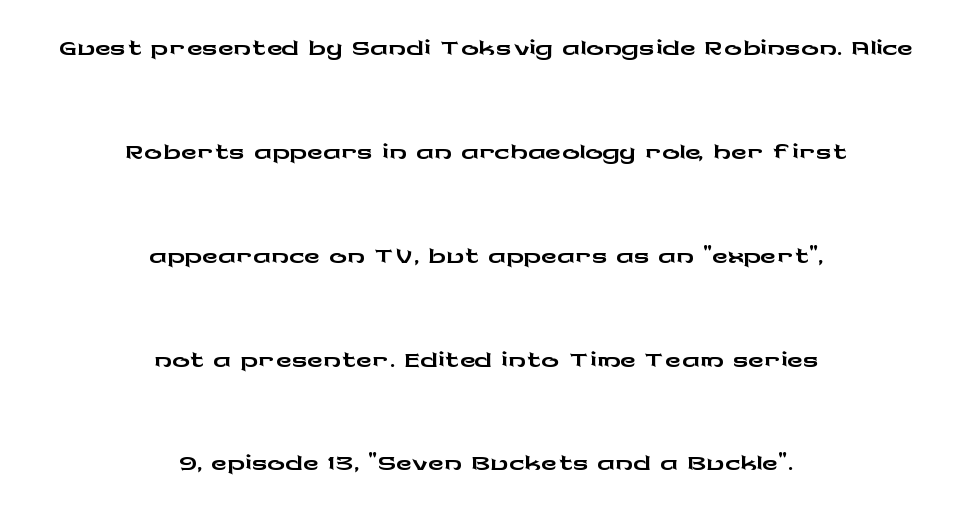
If you measured baseline to baseline, you'd find a long distance. The type sits square on the baseline with zero lean. How are the letters spaced? Ordinarily, with no added tracking. Spacing verdict: proportional, widths tailored to each character. Glance below the letters and you will spot only blank space. Serifs: no, the terminals of the letterforms are clean.
